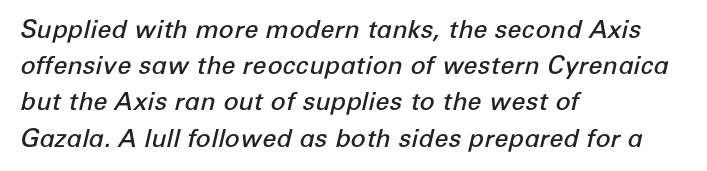
Q: Is the text bold? A: Semi-bold.
Q: Is the text italic (slanted)? A: Yes, it leans right by about 12 degrees.
Q: Is the text underlined? A: No.
Q: How is the paragraph aligned? A: Left-aligned.
Q: Is the spacing between letters normal or unusually wide? A: Normal.
Q: Is the spacing between lines tight, normal or loose? A: Normal.
